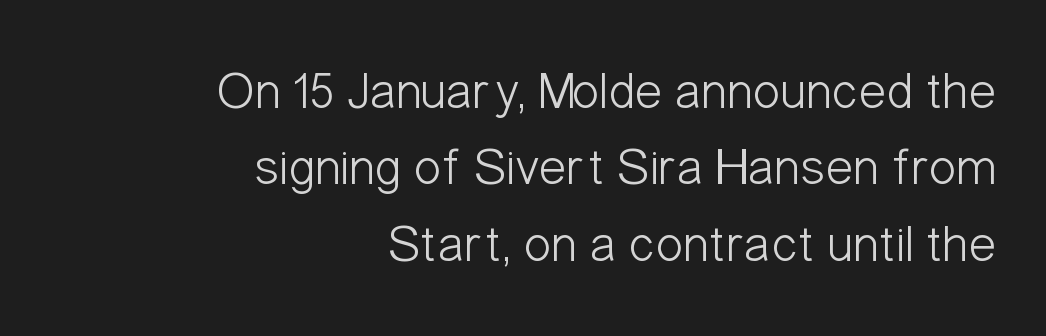
The image shows 52 px light, condensed sans-serif type, upright; set right-aligned, normal line spacing (1.47x), normal letter spacing, not underlined; low stroke contrast and a medium x-height.
